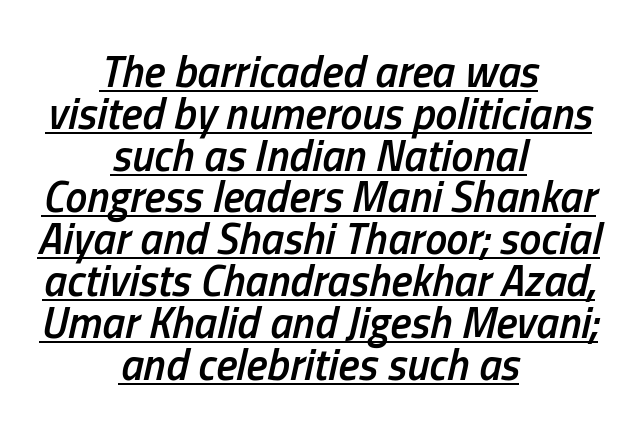
{"italic": "yes", "lean": "right", "slant_degrees": 13, "bold": "semi", "weight": "semibold", "width": "condensed", "stroke_contrast": "low", "x_height": "medium", "monospaced": "no", "underline": "yes", "align": "center", "line_spacing": "tight", "line_spacing_ratio": 0.95, "letter_spacing": "normal", "letter_spacing_em": 0.0, "glyph_px": 44}
